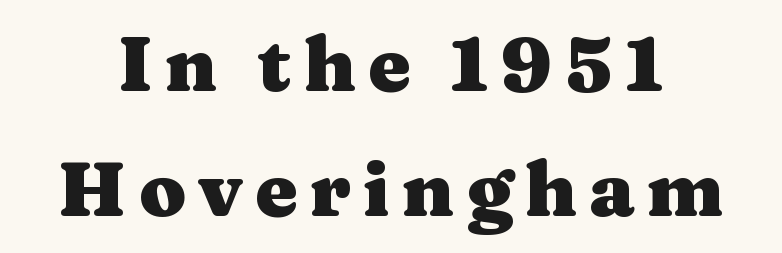
The image shows 76 px heavy, wide serif type, upright; set centered, normal line spacing (1.65x), not underlined; medium stroke contrast and a medium x-height.
